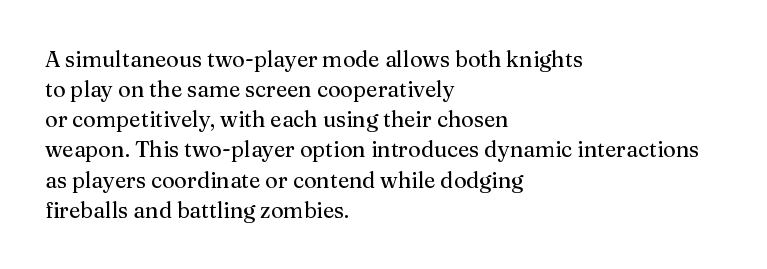
Q: Is the text bold? A: No.
Q: Is the text italic (slanted)? A: No, it is upright.
Q: Is the text underlined? A: No.
Q: How is the paragraph aligned? A: Left-aligned.
Q: Is the spacing between letters normal or unusually wide? A: Normal.
Q: Is the spacing between lines tight, normal or loose? A: Normal.
